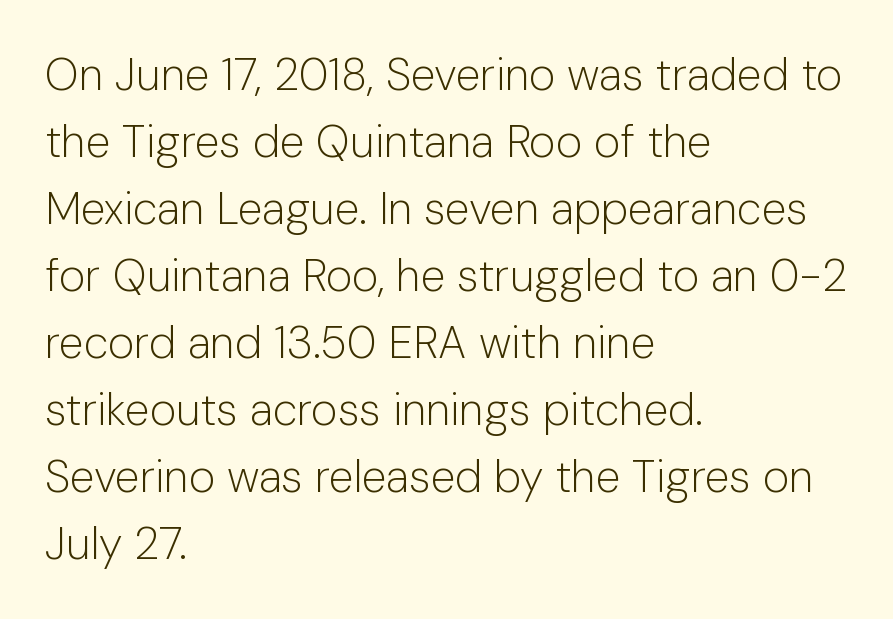
Q: Is the text bold? A: No.
Q: Is the text italic (slanted)? A: No, it is upright.
Q: Is the typeface a serif or a sans-serif typeface? A: Sans-serif.
Q: Is the text underlined? A: No.
Q: How is the paragraph aligned? A: Left-aligned.
Q: Is the spacing between letters normal or unusually wide? A: Normal.
Q: Is the spacing between lines tight, normal or loose? A: Normal.
Q: Width (condensed, normal, or wide)? A: Normal.
Q: Stroke contrast? A: Low.
Q: x-height? A: Medium.
Q: Monospaced? A: No.
